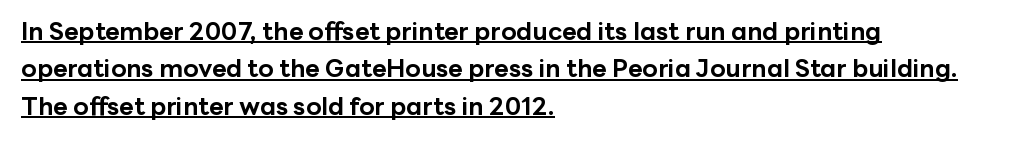
Q: Is the text bold? A: Yes.
Q: Is the text italic (slanted)? A: No, it is upright.
Q: Is the text underlined? A: Yes.
Q: How is the paragraph aligned? A: Left-aligned.
Q: Is the spacing between letters normal or unusually wide? A: Normal.
Q: Is the spacing between lines tight, normal or loose? A: Normal.
